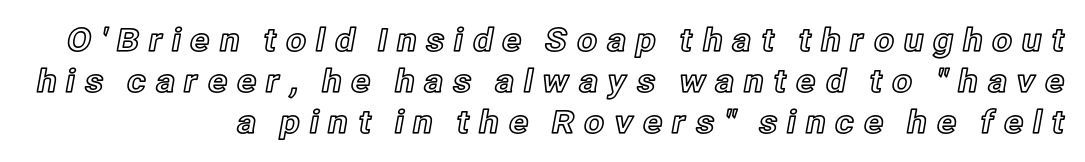
A bare baseline throughout the passage. Leading matches the norm, producing a regular column. How are the letters spaced? Widely, with obvious added tracking. The passage is arranged like a letterhead date or caption credit — flush right.
